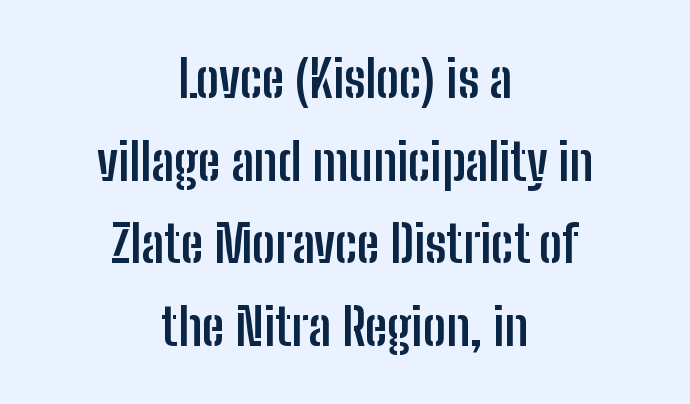
{"serif": "no", "italic": "no", "bold": "yes", "weight": "semibold", "width": "condensed", "stroke_contrast": "low", "x_height": "medium", "monospaced": "no", "underline": "no", "align": "center", "line_spacing": "normal", "line_spacing_ratio": 1.62, "letter_spacing": "normal", "letter_spacing_em": 0.0, "glyph_px": 51}
